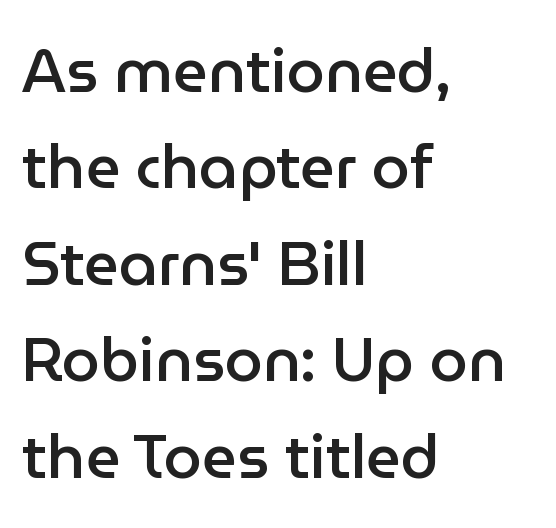
Q: Is the text bold? A: Semi-bold.
Q: Is the text italic (slanted)? A: No, it is upright.
Q: Is the typeface a serif or a sans-serif typeface? A: Sans-serif.
Q: Is the text underlined? A: No.
Q: How is the paragraph aligned? A: Left-aligned.
Q: Is the spacing between letters normal or unusually wide? A: Normal.
Q: Is the spacing between lines tight, normal or loose? A: Normal.
Q: Width (condensed, normal, or wide)? A: Normal.
Q: Stroke contrast? A: Low.
Q: x-height? A: Medium.
Q: Monospaced? A: No.
